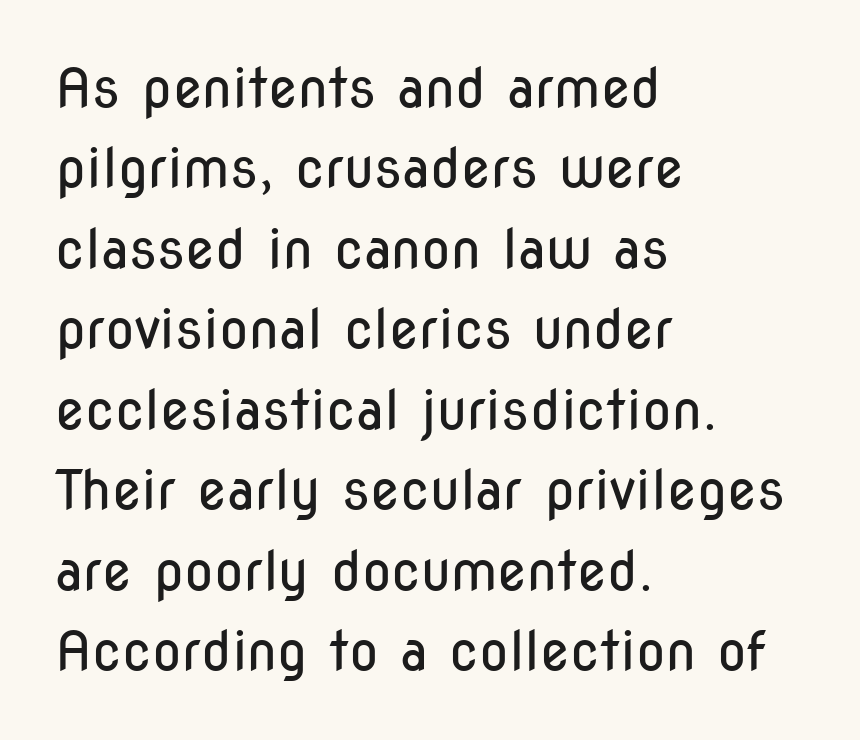
Stroke terminals: plain, sans-serif. Do the characters align in a grid? No, the font is proportional. Horizontal bands of white between lines are of average thickness. Characters remain perfectly vertical along every line. What stands out about the letter spacing? Nothing — it is the standard amount.
